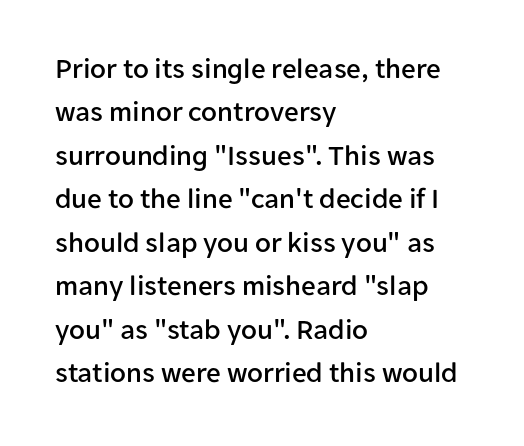
The image shows 29 px sans-serif type, upright; set left-aligned, normal line spacing (1.5x), normal letter spacing, not underlined; low stroke contrast and a medium x-height.
